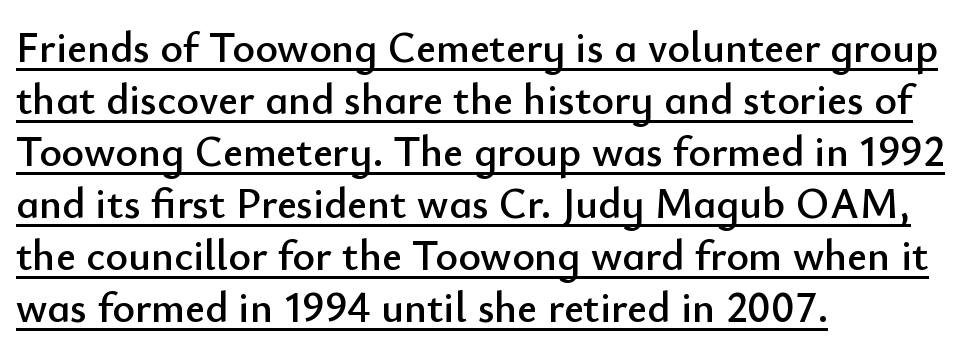
Q: Is the text italic (slanted)? A: No, it is upright.
Q: Is the typeface a serif or a sans-serif typeface? A: Sans-serif.
Q: Is the text underlined? A: Yes.
Q: How is the paragraph aligned? A: Left-aligned.
Q: Is the spacing between letters normal or unusually wide? A: Normal.
Q: Width (condensed, normal, or wide)? A: Normal.
Q: Stroke contrast? A: Low.
Q: x-height? A: Small.
Q: Monospaced? A: No.
